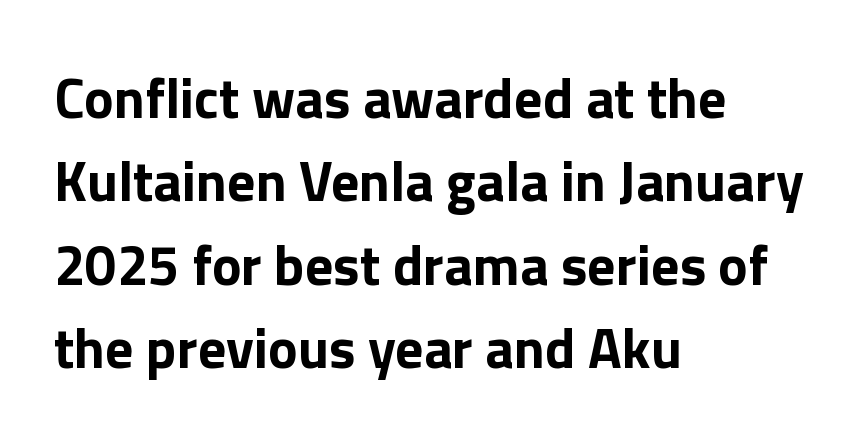
Q: Is the text bold? A: Yes.
Q: Is the text italic (slanted)? A: No, it is upright.
Q: Is the typeface a serif or a sans-serif typeface? A: Sans-serif.
Q: Is the text underlined? A: No.
Q: How is the paragraph aligned? A: Left-aligned.
Q: Is the spacing between letters normal or unusually wide? A: Normal.
Q: Is the spacing between lines tight, normal or loose? A: Normal.
Q: Width (condensed, normal, or wide)? A: Normal.
Q: Stroke contrast? A: Low.
Q: x-height? A: Medium.
Q: Monospaced? A: No.
